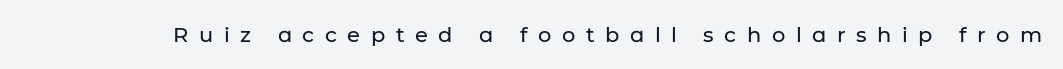
The specimen reads as upright at a glance. The passage shown has open, widely tracked lettering throughout. Beneath every word, the page is bare.
